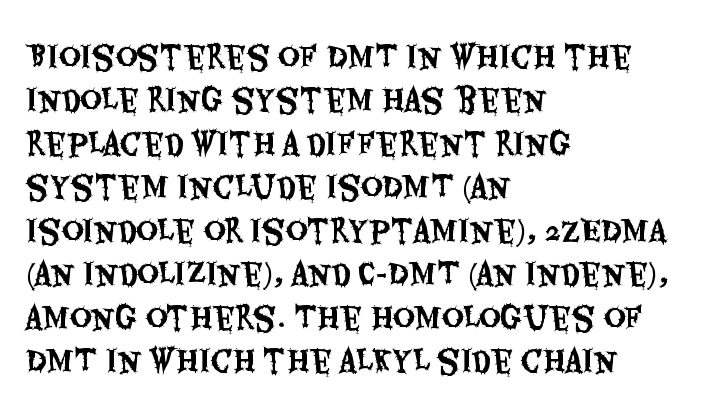
Is this a sans? Yes — the strokes have no serifs. Inter-character spacing is left at the font's built-in metrics. Designer's note — italics off, roman on. Glance below the letters and you will spot only blank space. A typesetter would call this proportional, since set widths differ per character. Each line starts at the same left margin while the right side varies.
